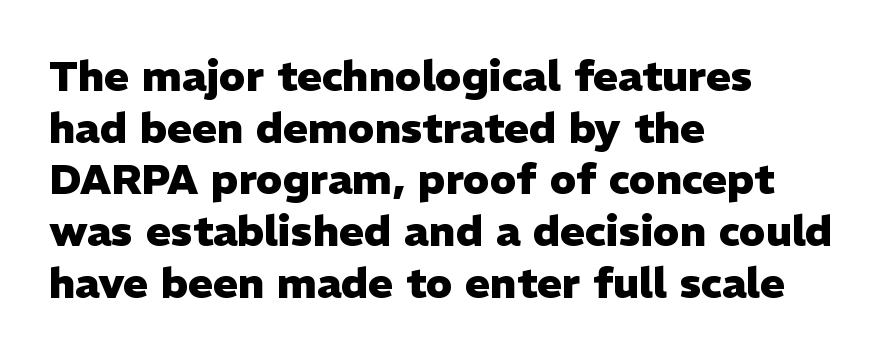
Words appear dense and cohesive because spacing is normal. Check under the words: just untouched page. Type style note: lacks serifs. Think of a printed novel: that variable character pitch is what you see here.
